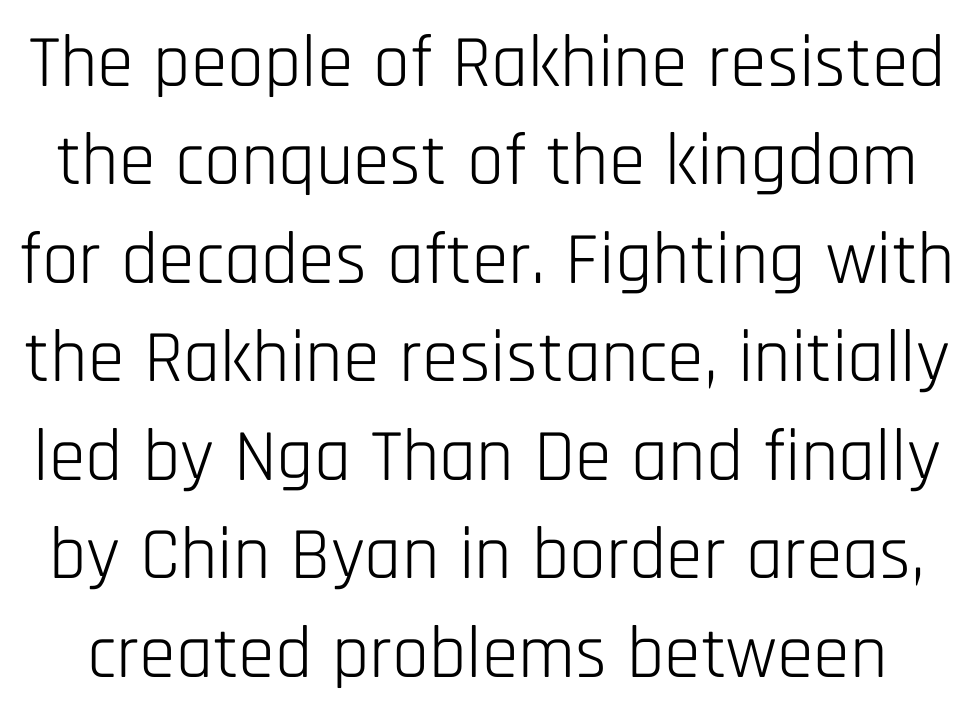
Q: Is the text bold? A: No.
Q: Is the text italic (slanted)? A: No, it is upright.
Q: Is the typeface a serif or a sans-serif typeface? A: Sans-serif.
Q: Is the text underlined? A: No.
Q: Is the spacing between letters normal or unusually wide? A: Normal.
Q: Is the spacing between lines tight, normal or loose? A: Normal.
Q: Width (condensed, normal, or wide)? A: Condensed.
Q: Stroke contrast? A: Low.
Q: x-height? A: Large.
Q: Monospaced? A: No.
